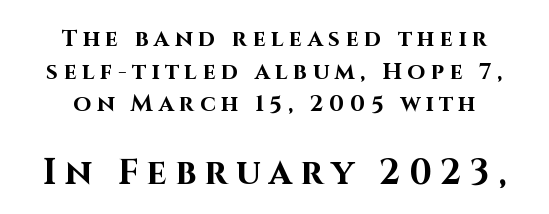
Q: Is the text bold? A: Yes.
Q: Is the text italic (slanted)? A: No, it is upright.
Q: Is the typeface a serif or a sans-serif typeface? A: Sans-serif.
Q: Is the text underlined? A: No.
Q: How is the paragraph aligned? A: Centered.
Q: Is the spacing between letters normal or unusually wide? A: Unusually wide.
Q: Is the spacing between lines tight, normal or loose? A: Normal.
Q: Which block of text is set in a larger size, the first (top) or the second (bottom)? A: The second (bottom) one.
Q: Width (condensed, normal, or wide)? A: Normal.
Q: Stroke contrast? A: High.
Q: x-height? A: Large.
Q: Monospaced? A: No.
